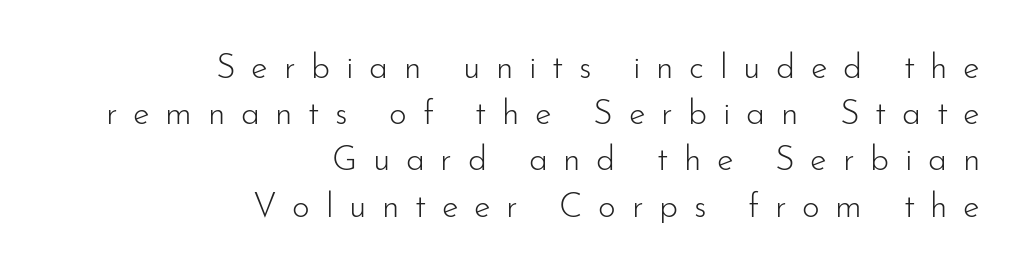
Q: Is the text bold? A: No.
Q: Is the text italic (slanted)? A: No, it is upright.
Q: Is the typeface a serif or a sans-serif typeface? A: Sans-serif.
Q: Is the text underlined? A: No.
Q: How is the paragraph aligned? A: Right-aligned.
Q: Is the spacing between letters normal or unusually wide? A: Unusually wide.
Q: Is the spacing between lines tight, normal or loose? A: Normal.
Q: Width (condensed, normal, or wide)? A: Normal.
Q: Stroke contrast? A: Low.
Q: x-height? A: Small.
Q: Monospaced? A: No.
